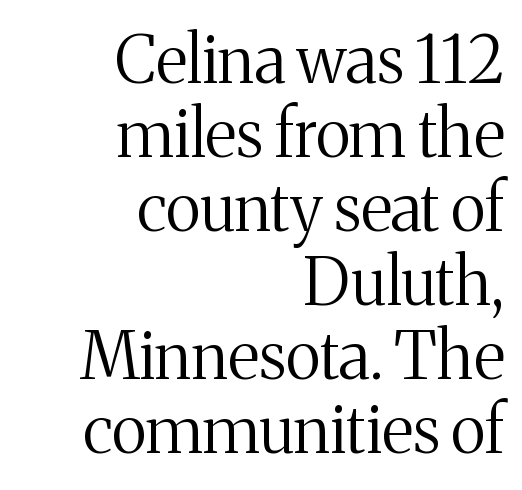
{"serif": "yes", "italic": "no", "bold": "no", "weight": "regular", "width": "normal", "stroke_contrast": "medium", "x_height": "medium", "monospaced": "no", "underline": "no", "align": "right", "line_spacing": "tight", "line_spacing_ratio": 1.12, "letter_spacing": "normal", "letter_spacing_em": 0.0, "glyph_px": 66}
